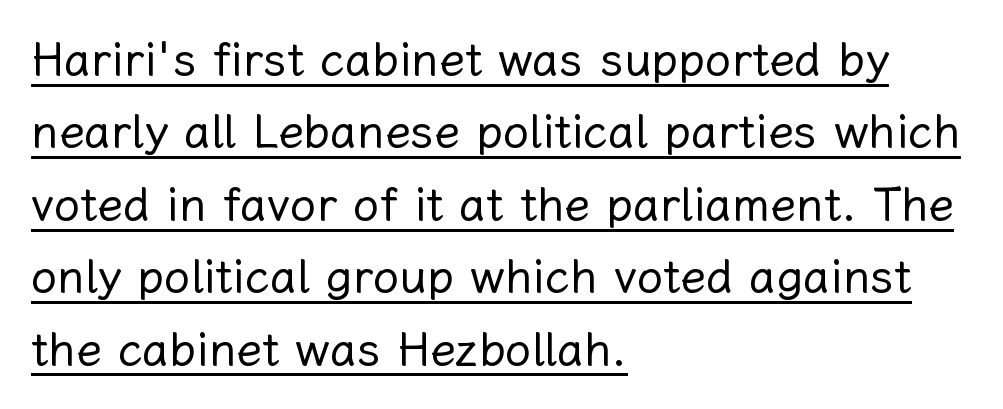
The image shows 47 px regular-weight type, upright; set left-aligned, normal line spacing (1.54x), normal letter spacing, underlined; low stroke contrast and a medium x-height.
